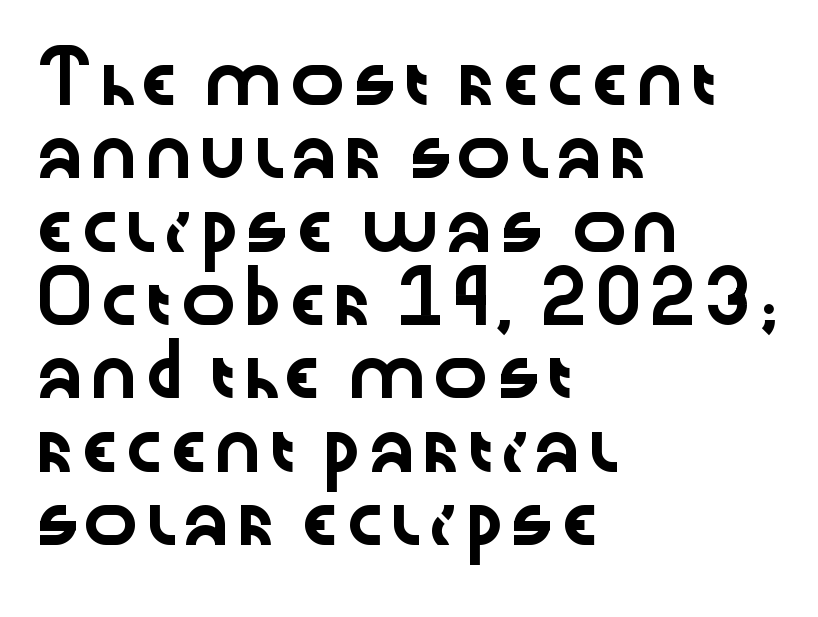
Q: Is the text italic (slanted)? A: No, it is upright.
Q: Is the typeface a serif or a sans-serif typeface? A: Sans-serif.
Q: Is the text underlined? A: No.
Q: How is the paragraph aligned? A: Left-aligned.
Q: Is the spacing between letters normal or unusually wide? A: Normal.
Q: Is the spacing between lines tight, normal or loose? A: Normal.
Q: Width (condensed, normal, or wide)? A: Wide.
Q: Stroke contrast? A: Low.
Q: x-height? A: Medium.
Q: Monospaced? A: No.
